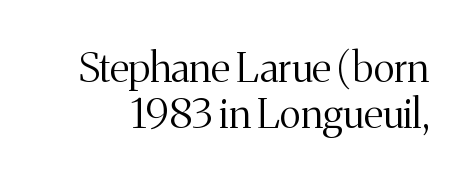
Q: Is the text bold? A: No.
Q: Is the text italic (slanted)? A: No, it is upright.
Q: Is the typeface a serif or a sans-serif typeface? A: Serif.
Q: Is the text underlined? A: No.
Q: Is the spacing between letters normal or unusually wide? A: Normal.
Q: Is the spacing between lines tight, normal or loose? A: Tight.
Q: Width (condensed, normal, or wide)? A: Normal.
Q: Stroke contrast? A: Medium.
Q: x-height? A: Medium.
Q: Monospaced? A: No.
